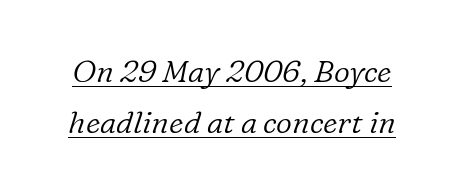
The typesetter has applied underlining to the passage shown. Stem width sits at or under what a default text font uses. Leading matches the norm, producing a regular column. Characters are canted at an angle relative to the baseline's perpendicular. Note the varied advance widths — an 'i' is clearly narrower than an 'm'. Yep, those are serifs on the letters.
